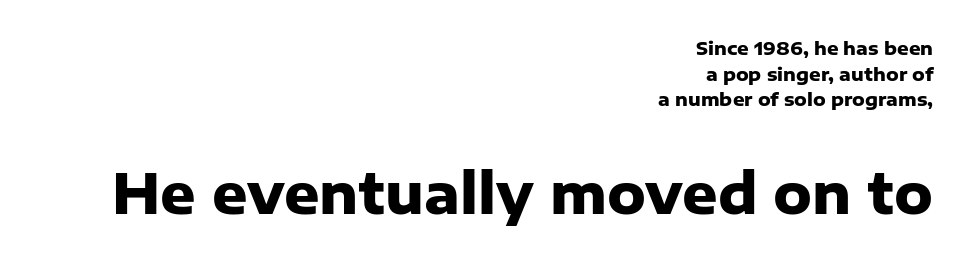
Q: Is the text bold? A: Yes.
Q: Is the text italic (slanted)? A: No, it is upright.
Q: Is the typeface a serif or a sans-serif typeface? A: Sans-serif.
Q: Is the text underlined? A: No.
Q: How is the paragraph aligned? A: Right-aligned.
Q: Is the spacing between letters normal or unusually wide? A: Normal.
Q: Is the spacing between lines tight, normal or loose? A: Normal.
Q: Which block of text is set in a larger size, the first (top) or the second (bottom)? A: The second (bottom) one.
Q: Width (condensed, normal, or wide)? A: Normal.
Q: Stroke contrast? A: Low.
Q: x-height? A: Medium.
Q: Monospaced? A: No.
